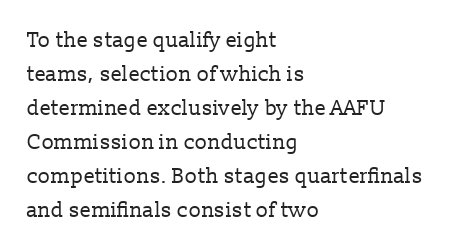
The image shows 21 px text type, upright; set left-aligned, normal line spacing (1.62x), normal letter spacing, not underlined.
